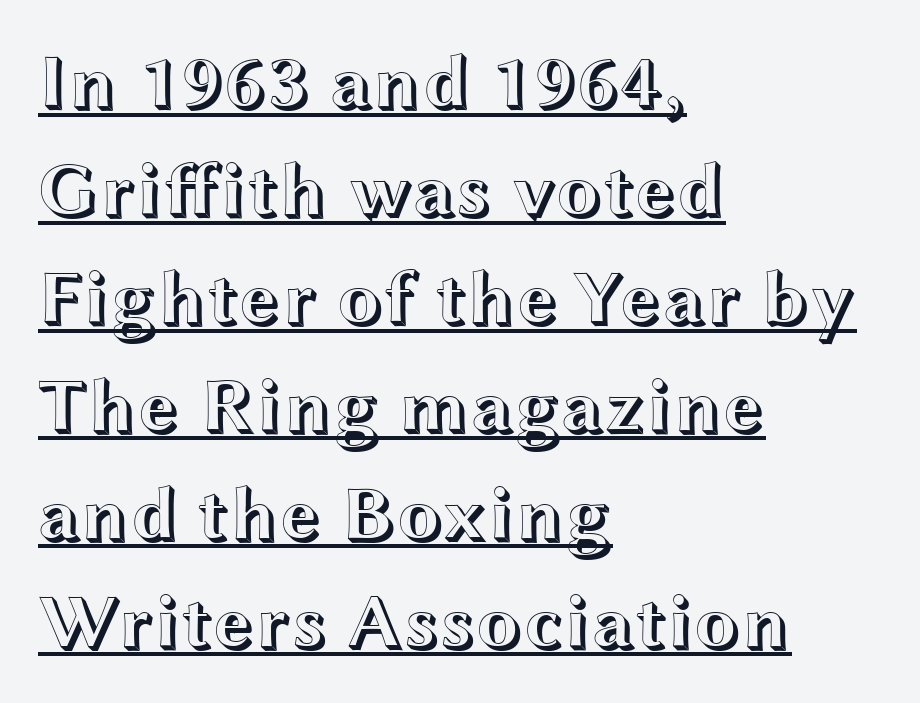
How are the letters spaced? Ordinarily, with no added tracking. The face used here is proportionally spaced, like ordinary book or web type. Designer's note — italics off, roman on. Each line of the rendering has a horizontal stroke beneath the glyphs.
